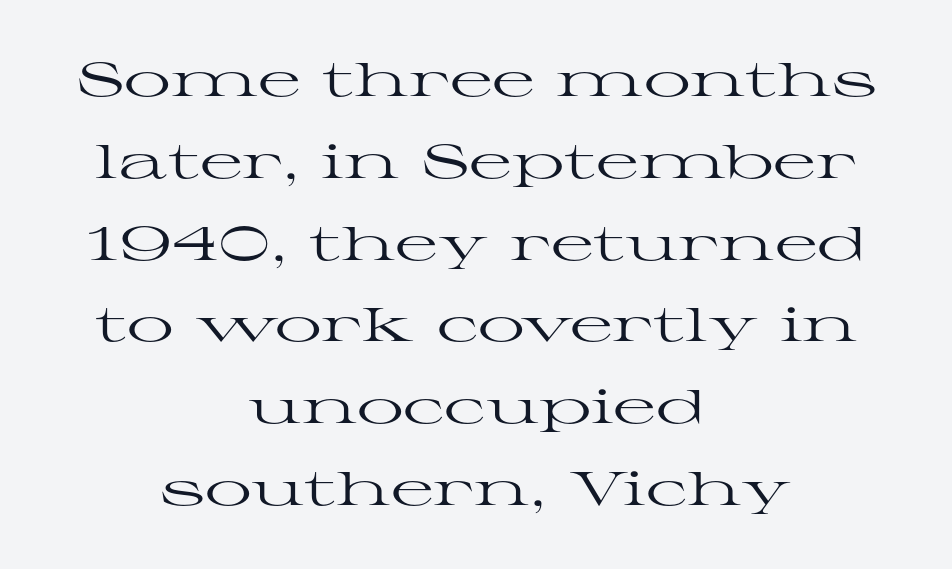
No heavy texture on the line: the type isn't bold. The lettering holds an erect, upright posture throughout. Inter-character spacing is left at the font's built-in metrics. Is this a fixed-width face? No — the glyphs have proportional, varying widths. Letters rest on an invisible, unmarked baseline.
